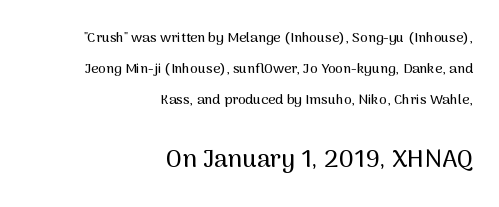
It's the straight-up-and-down kind of type. Compared with typical body copy, the letter spacing here is the same. Widely set lines give the paragraph a tall, airy silhouette. Reading down the block, your eye finds every line finishing at a fixed right position.
